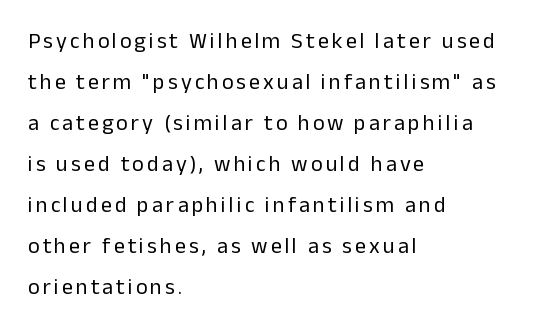
The image shows 22 px text type, upright; set left-aligned, line spacing 1.86x, not underlined.
